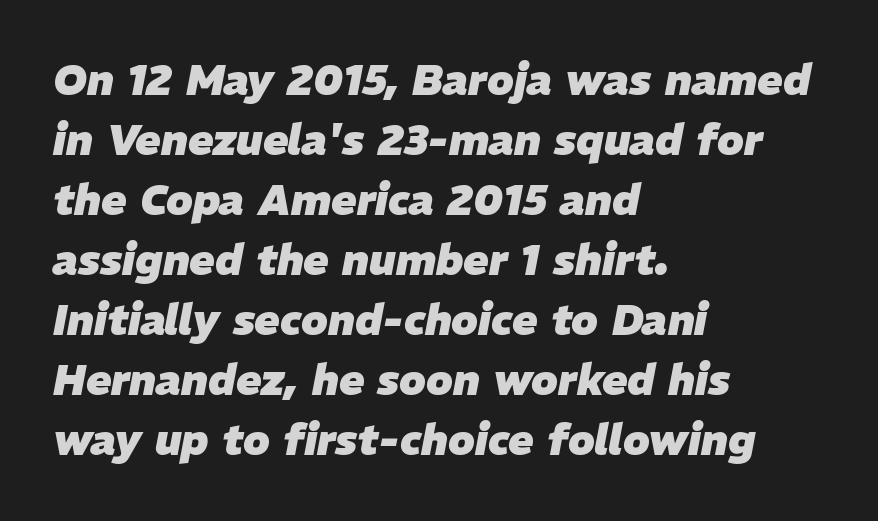
Q: Is the text bold? A: Yes.
Q: Is the text italic (slanted)? A: Yes, it leans right by about 11 degrees.
Q: Is the text underlined? A: No.
Q: How is the paragraph aligned? A: Left-aligned.
Q: Is the spacing between letters normal or unusually wide? A: Normal.
Q: Is the spacing between lines tight, normal or loose? A: Normal.
Q: Width (condensed, normal, or wide)? A: Normal.
Q: Stroke contrast? A: Low.
Q: x-height? A: Medium.
Q: Monospaced? A: No.
